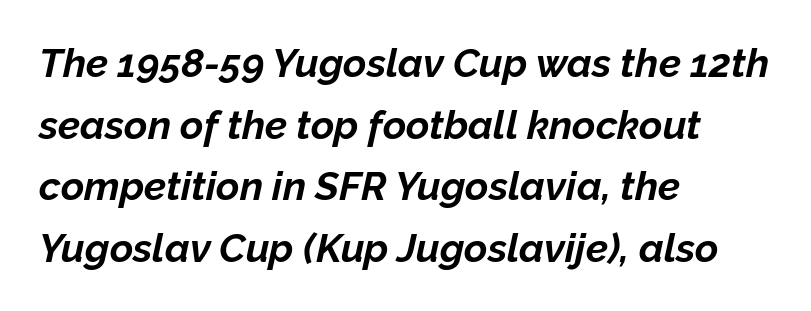
Q: Is the text bold? A: Yes.
Q: Is the text italic (slanted)? A: Yes, it leans right by about 12 degrees.
Q: Is the text underlined? A: No.
Q: How is the paragraph aligned? A: Left-aligned.
Q: Is the spacing between letters normal or unusually wide? A: Normal.
Q: Is the spacing between lines tight, normal or loose? A: Normal.
Q: Width (condensed, normal, or wide)? A: Normal.
Q: Stroke contrast? A: Low.
Q: x-height? A: Medium.
Q: Monospaced? A: No.
